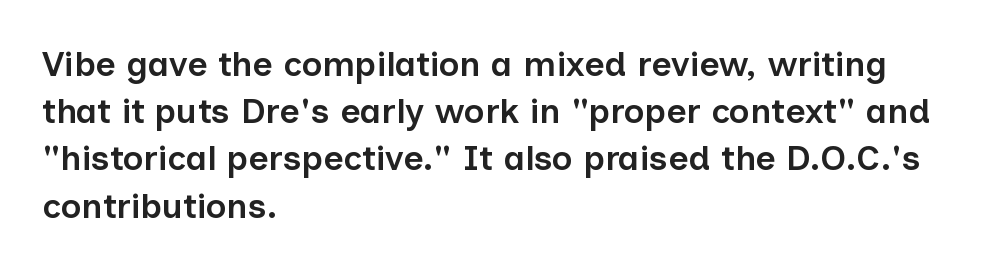
The image shows 35 px semibold sans-serif type, upright; set left-aligned, normal line spacing (1.35x), normal letter spacing, not underlined; low stroke contrast and a medium x-height.
